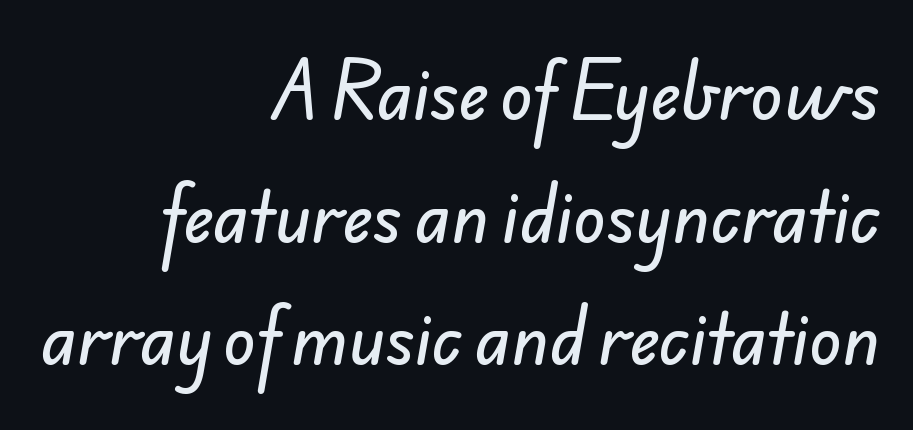
Check the space under the baseline: it is left empty. Characters follow at the spacing the type designer built in. Type style note: lacks serifs. Spacing verdict: proportional, widths tailored to each character.
